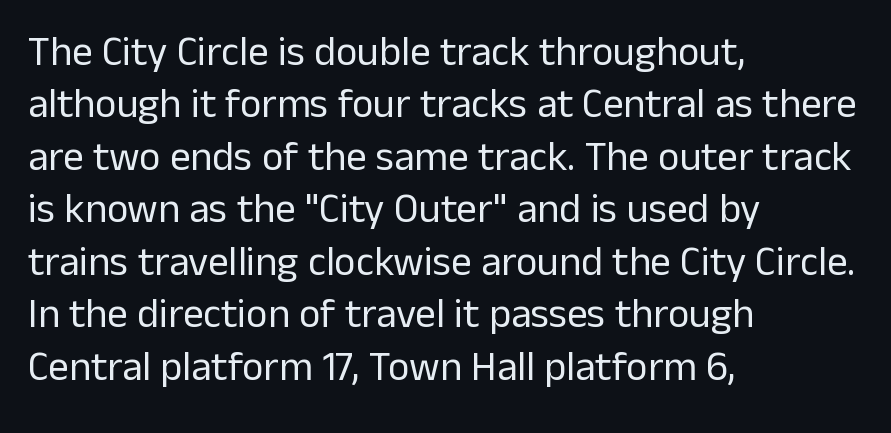
The image shows 41 px regular-weight sans-serif type, upright; set left-aligned, normal line spacing (1.28x), normal letter spacing, not underlined; low stroke contrast and a medium x-height.
